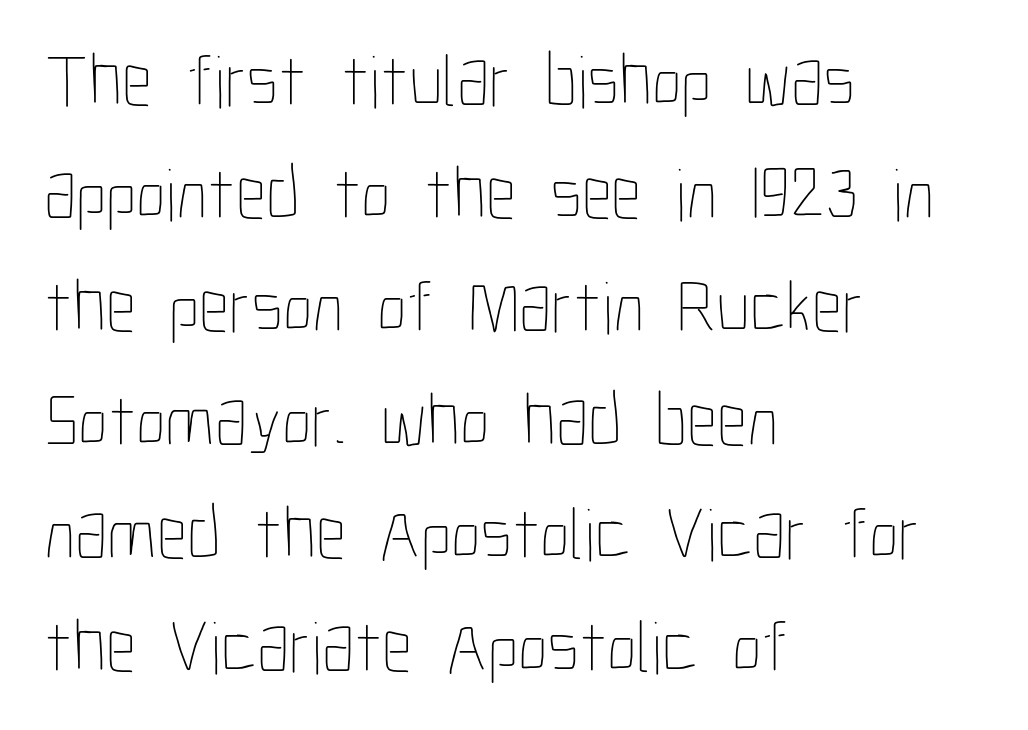
The image shows 75 px thin, condensed type, upright; set left-aligned, normal line spacing (1.51x), normal letter spacing, not underlined; low stroke contrast and a medium x-height.
